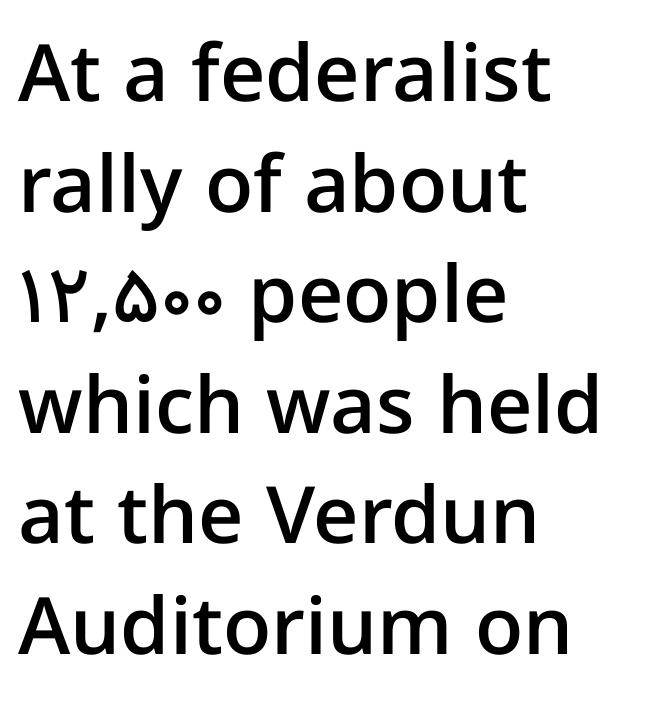
This sample uses an upright cut, with every glyph sitting square on the baseline. Typographically, this falls in the sans-serif category. The foot of each line stays bare and open. The ragged edge is on the right, which tells us the setting is flush left. Spacing verdict: proportional, widths tailored to each character. You could call the tracking neutral — neither tight nor loose.
